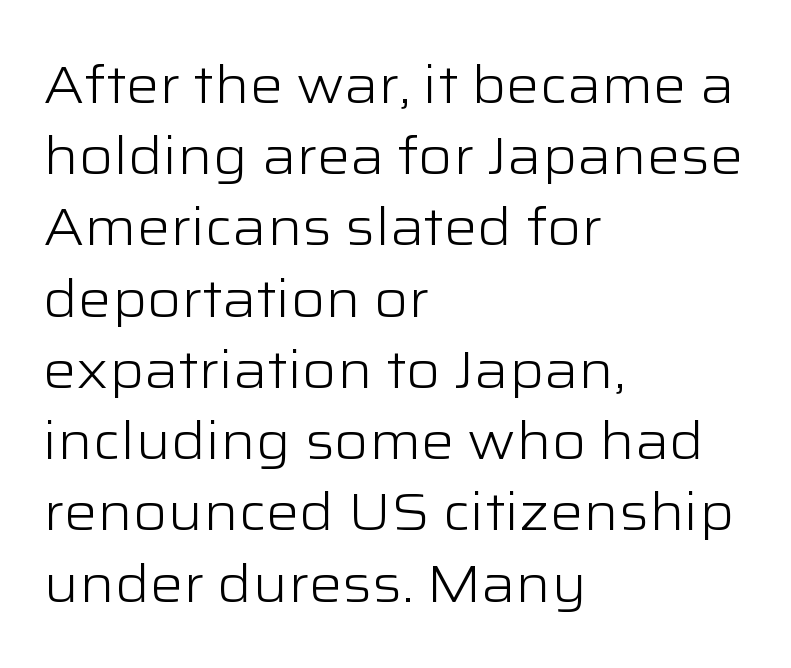
The image shows 52 px light, wide sans-serif type, upright; set left-aligned, normal line spacing (1.37x), normal letter spacing, not underlined; low stroke contrast and a medium x-height.
